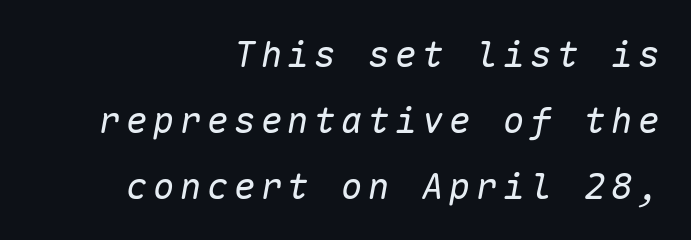
Q: Is the text bold? A: No.
Q: Is the text italic (slanted)? A: Yes, it leans right by about 10 degrees.
Q: Is the text underlined? A: No.
Q: How is the paragraph aligned? A: Right-aligned.
Q: Width (condensed, normal, or wide)? A: Normal.
Q: Stroke contrast? A: Low.
Q: x-height? A: Medium.
Q: Monospaced? A: Yes.
